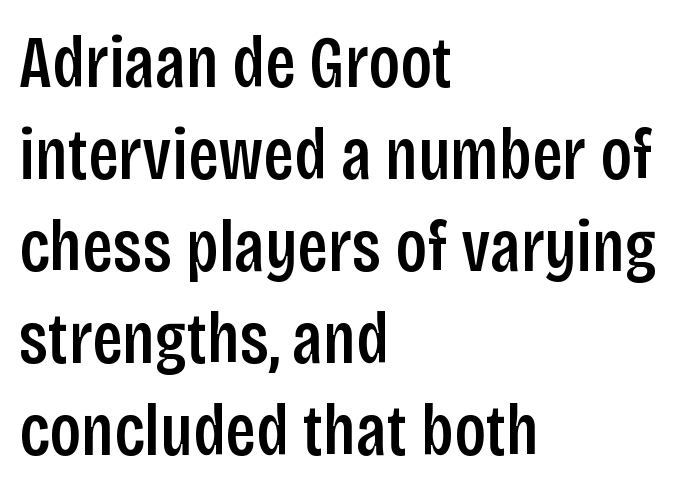
Note: no serifs on the glyphs. Is there much room between lines? A standard amount, neither cramped nor airy. A classic flush-left, rag-right setting is used for this passage. The passage shown is not underscored anywhere. The specimen reads as upright at a glance.
